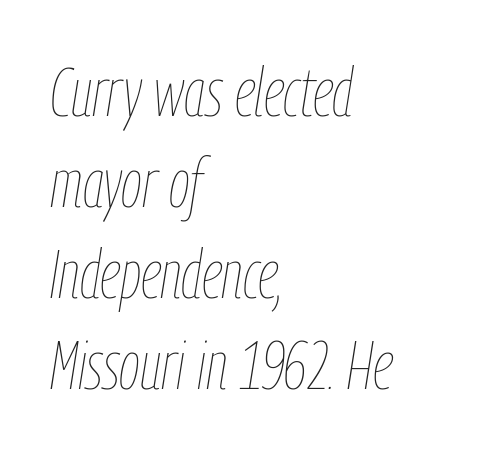
Nobody touched the tracking dial on this one. The specimen reads as italic at a glance. Quick note: interline space is typical. The letters advance in unequal steps, a hallmark of proportional type. Bold? No — there's no thickening of the strokes.
